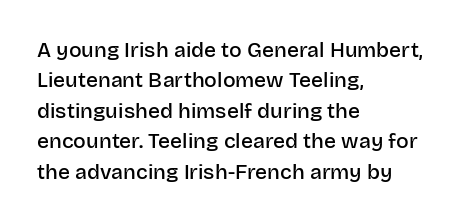
Inter-character spacing is left at the font's built-in metrics. Posture: straight, roman, zero tilt. These lines carry some extra weight — a demibold, not a full bold. The paragraph has a hard left edge and a soft right edge. Regular leading. Decoration check: the copy has no underline.
